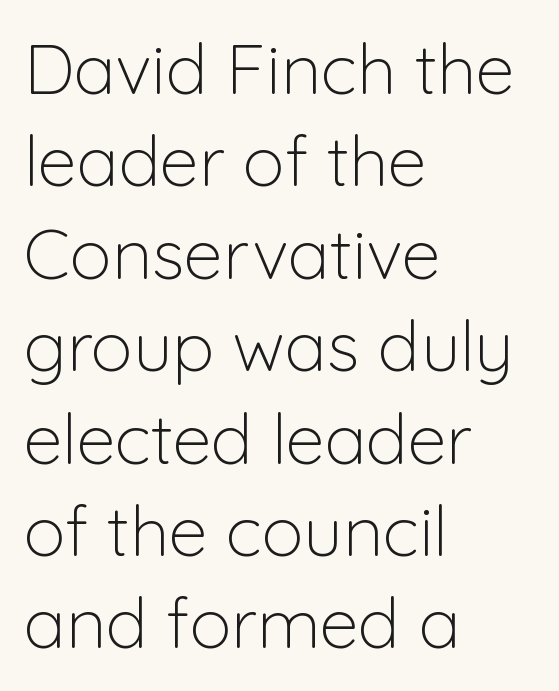
Q: Is the text bold? A: No.
Q: Is the text italic (slanted)? A: No, it is upright.
Q: Is the typeface a serif or a sans-serif typeface? A: Sans-serif.
Q: Is the text underlined? A: No.
Q: How is the paragraph aligned? A: Left-aligned.
Q: Is the spacing between letters normal or unusually wide? A: Normal.
Q: Is the spacing between lines tight, normal or loose? A: Normal.
Q: Width (condensed, normal, or wide)? A: Normal.
Q: Stroke contrast? A: Low.
Q: x-height? A: Medium.
Q: Monospaced? A: No.
